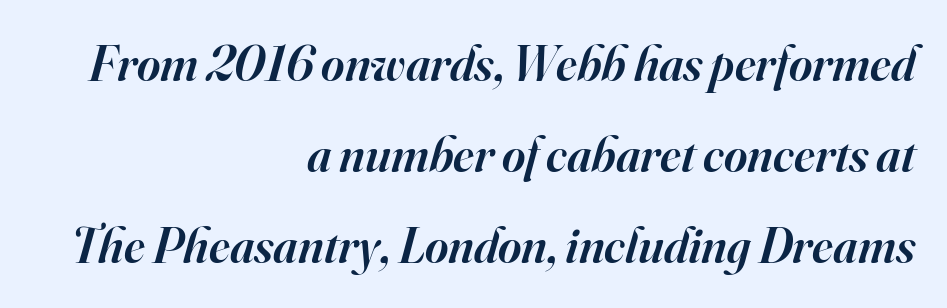
Q: Is the text bold? A: Semi-bold.
Q: Is the text italic (slanted)? A: Yes, it leans right by about 16 degrees.
Q: Is the typeface a serif or a sans-serif typeface? A: Serif.
Q: Is the text underlined? A: No.
Q: How is the paragraph aligned? A: Right-aligned.
Q: Is the spacing between letters normal or unusually wide? A: Normal.
Q: Width (condensed, normal, or wide)? A: Normal.
Q: Stroke contrast? A: High.
Q: x-height? A: Small.
Q: Monospaced? A: No.
